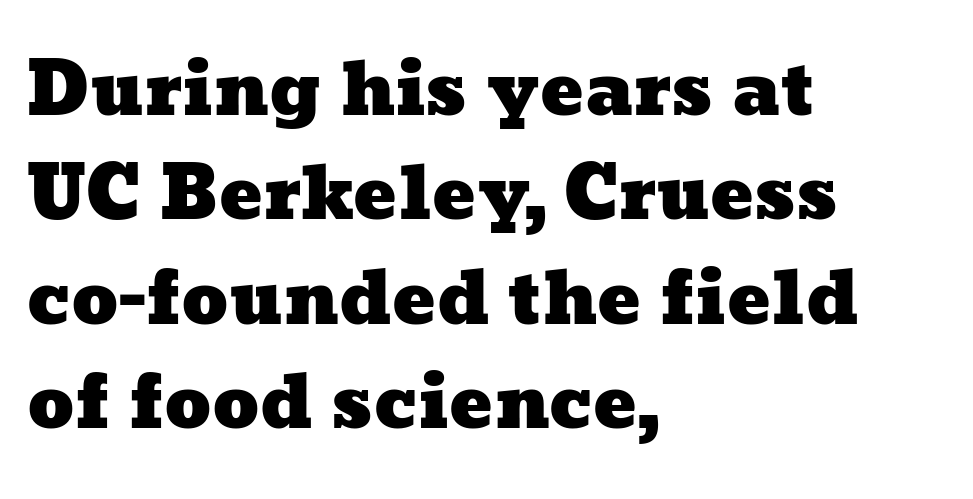
Words float on clear page, feet unadorned. Character widths vary here, with narrow letters taking less room than wide ones. A student would call this left alignment; a typographer would say flush left, rag right. Whoever set this chose a conventional vertical rhythm.
